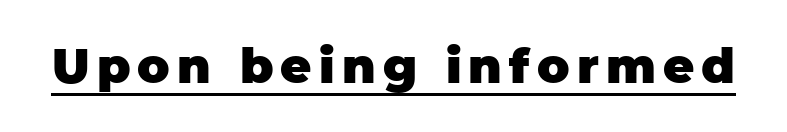
{"serif": "no", "italic": "no", "bold": "yes", "weight": "heavy", "width": "normal", "stroke_contrast": "low", "x_height": "large", "monospaced": "no", "underline": "yes", "glyph_px": 48}
